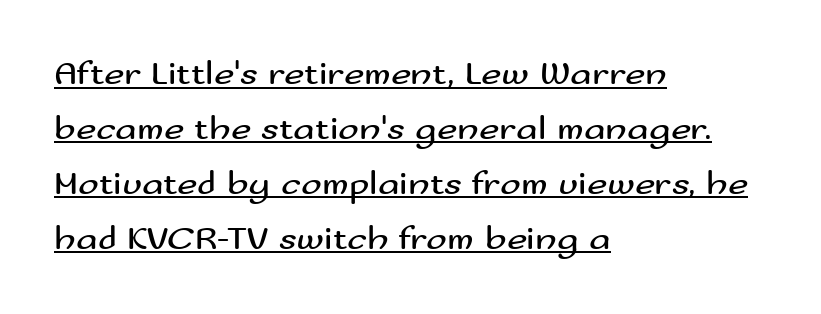
Q: Is the text bold? A: No.
Q: Is the text italic (slanted)? A: No, it is upright.
Q: Is the typeface a serif or a sans-serif typeface? A: Sans-serif.
Q: Is the text underlined? A: Yes.
Q: How is the paragraph aligned? A: Left-aligned.
Q: Is the spacing between letters normal or unusually wide? A: Normal.
Q: Is the spacing between lines tight, normal or loose? A: Normal.
Q: Width (condensed, normal, or wide)? A: Wide.
Q: Stroke contrast? A: Medium.
Q: x-height? A: Small.
Q: Monospaced? A: No.
